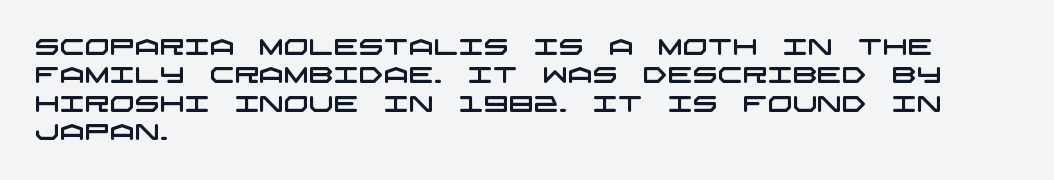
Q: Is the text underlined? A: No.
Q: How is the paragraph aligned? A: Left-aligned.
Q: Is the spacing between letters normal or unusually wide? A: Normal.
Q: Is the spacing between lines tight, normal or loose? A: Normal.
